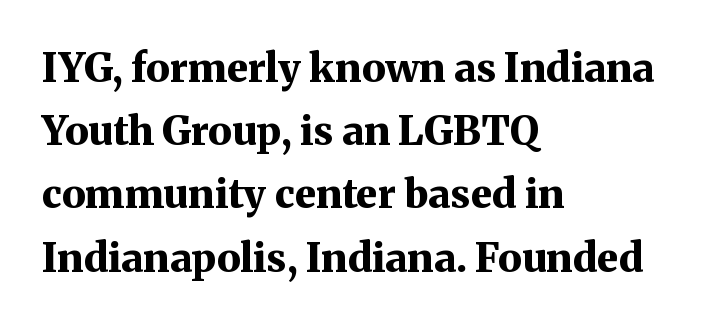
Q: Is the text bold? A: Yes.
Q: Is the text italic (slanted)? A: No, it is upright.
Q: Is the typeface a serif or a sans-serif typeface? A: Serif.
Q: Is the text underlined? A: No.
Q: How is the paragraph aligned? A: Left-aligned.
Q: Is the spacing between letters normal or unusually wide? A: Normal.
Q: Is the spacing between lines tight, normal or loose? A: Normal.
Q: Width (condensed, normal, or wide)? A: Normal.
Q: Stroke contrast? A: Medium.
Q: x-height? A: Medium.
Q: Monospaced? A: No.
